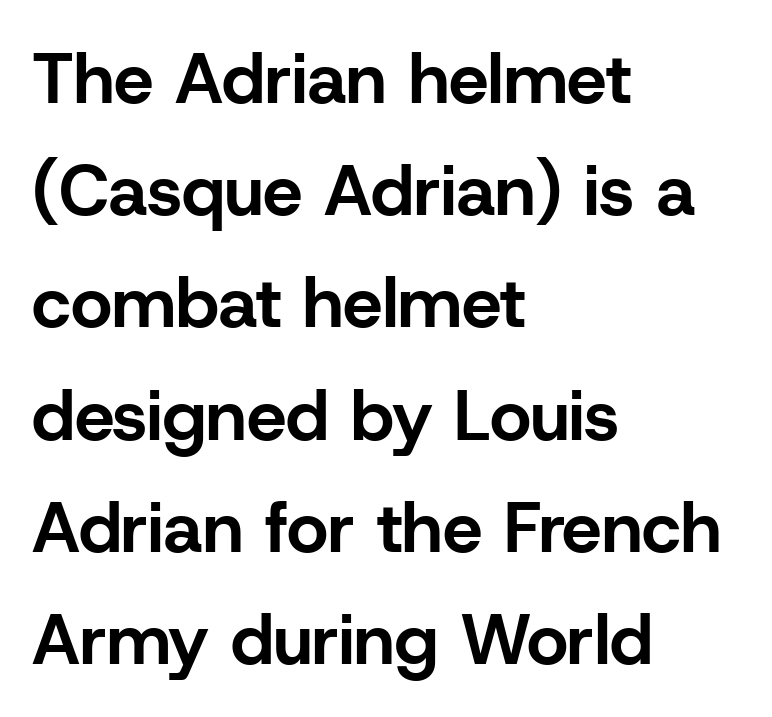
Q: Is the text bold? A: Yes.
Q: Is the text italic (slanted)? A: No, it is upright.
Q: Is the typeface a serif or a sans-serif typeface? A: Sans-serif.
Q: Is the text underlined? A: No.
Q: How is the paragraph aligned? A: Left-aligned.
Q: Is the spacing between letters normal or unusually wide? A: Normal.
Q: Is the spacing between lines tight, normal or loose? A: Normal.
Q: Width (condensed, normal, or wide)? A: Normal.
Q: Stroke contrast? A: Low.
Q: x-height? A: Medium.
Q: Monospaced? A: No.
